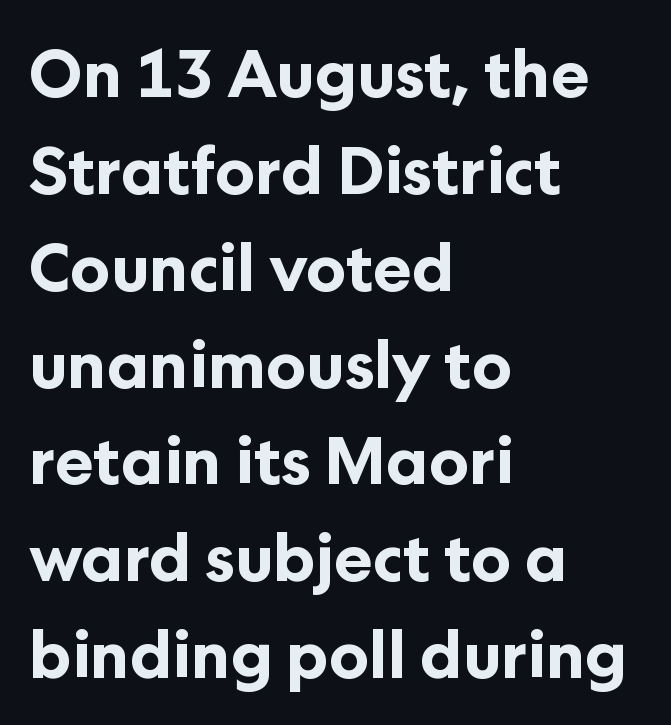
Q: Is the text bold? A: Yes.
Q: Is the text italic (slanted)? A: No, it is upright.
Q: Is the typeface a serif or a sans-serif typeface? A: Sans-serif.
Q: Is the text underlined? A: No.
Q: How is the paragraph aligned? A: Left-aligned.
Q: Is the spacing between letters normal or unusually wide? A: Normal.
Q: Is the spacing between lines tight, normal or loose? A: Normal.
Q: Width (condensed, normal, or wide)? A: Normal.
Q: Stroke contrast? A: Low.
Q: x-height? A: Medium.
Q: Monospaced? A: No.
